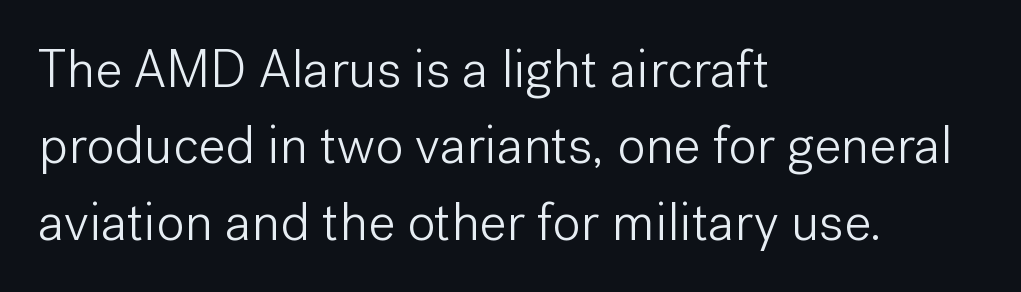
The image shows 53 px light sans-serif type, upright; set left-aligned, normal line spacing (1.44x), normal letter spacing, not underlined; low stroke contrast and a medium x-height.
